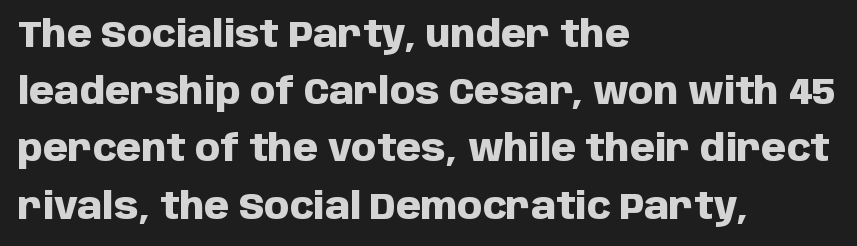
{"serif": "no", "italic": "no", "bold": "yes", "weight": "heavy", "width": "normal", "stroke_contrast": "low", "x_height": "large", "monospaced": "no", "underline": "no", "align": "left", "line_spacing": "normal", "line_spacing_ratio": 1.59, "letter_spacing": "normal", "letter_spacing_em": 0.0, "glyph_px": 36}
